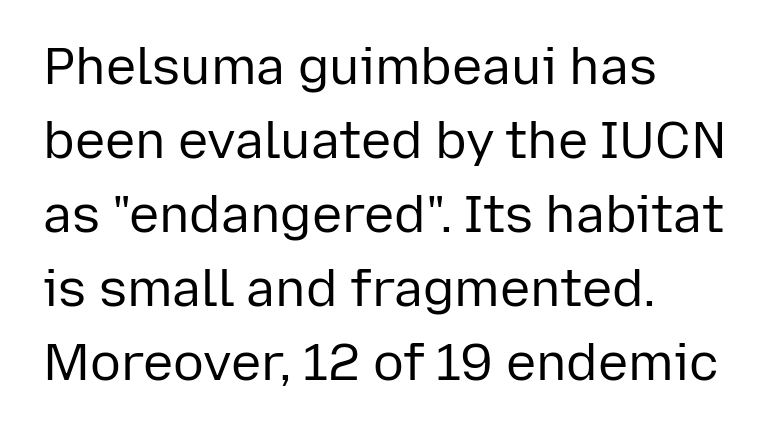
{"serif": "no", "italic": "no", "bold": "no", "weight": "regular", "width": "normal", "stroke_contrast": "low", "x_height": "medium", "monospaced": "no", "underline": "no", "align": "left", "line_spacing": "normal", "line_spacing_ratio": 1.45, "letter_spacing": "normal", "letter_spacing_em": 0.0, "glyph_px": 51}
